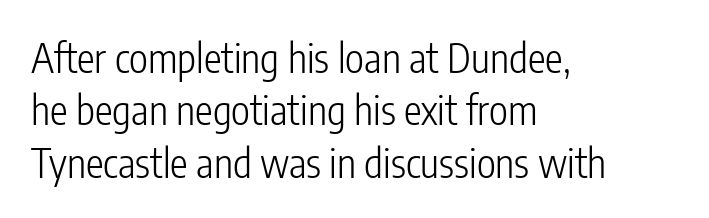
The image shows 40 px light, condensed sans-serif type, upright; set left-aligned, normal line spacing (1.31x), normal letter spacing, not underlined; low stroke contrast and a medium x-height.
